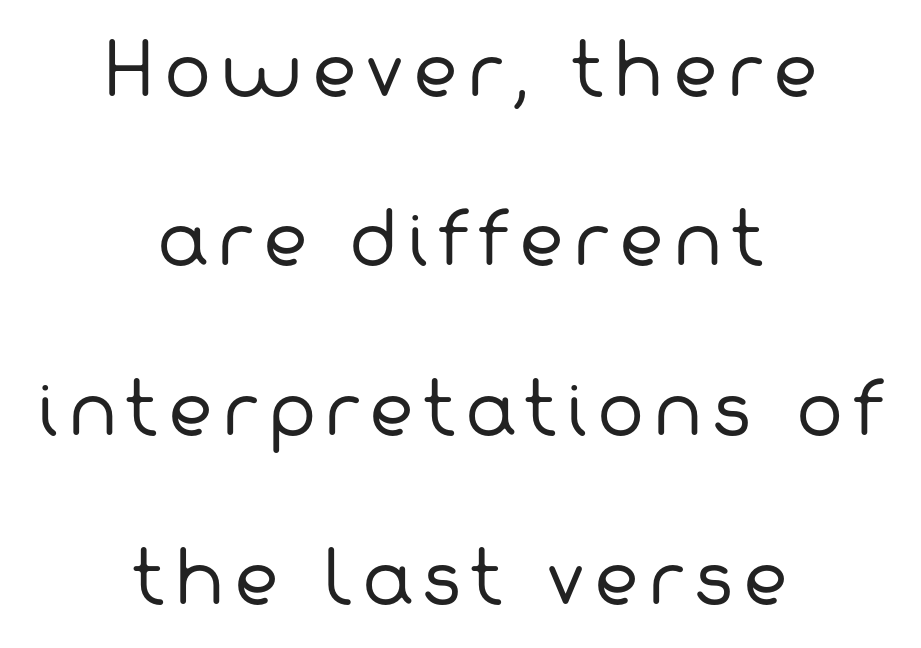
Q: Is the text bold? A: No.
Q: Is the typeface a serif or a sans-serif typeface? A: Sans-serif.
Q: Is the text underlined? A: No.
Q: How is the paragraph aligned? A: Centered.
Q: Is the spacing between lines tight, normal or loose? A: Loose.
Q: Width (condensed, normal, or wide)? A: Normal.
Q: Stroke contrast? A: Low.
Q: x-height? A: Medium.
Q: Monospaced? A: No.
